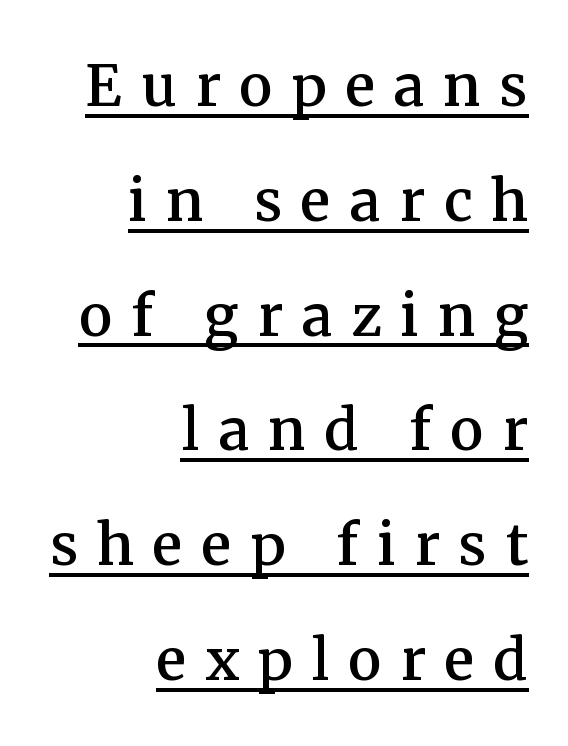
Q: Is the text italic (slanted)? A: No, it is upright.
Q: Is the typeface a serif or a sans-serif typeface? A: Serif.
Q: Is the text underlined? A: Yes.
Q: How is the paragraph aligned? A: Right-aligned.
Q: Is the spacing between letters normal or unusually wide? A: Unusually wide.
Q: Is the spacing between lines tight, normal or loose? A: Normal.
Q: Width (condensed, normal, or wide)? A: Normal.
Q: Stroke contrast? A: Medium.
Q: x-height? A: Medium.
Q: Monospaced? A: No.
